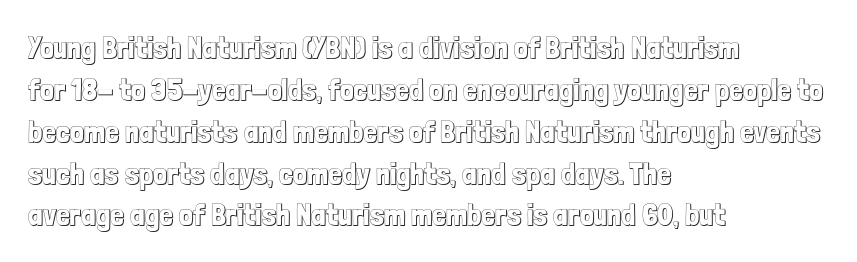
In CSS terms this would be text-align: left. Check under the words: just untouched page. Italic: no, the glyphs are upright roman. This sample has the flowing, uneven cadence of proportional lettering. Standard letterfit; no display-style spreading of the glyphs.
